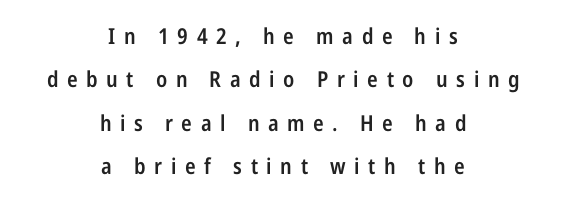
This rendering features lettering with no underline. Someone cranked the tracking dial way up on this one. Ascenders rise straight up at ninety degrees. If you folded the block vertically in half, each line would mirror itself in length. The rendering uses a large line-height, opening up the rows.
